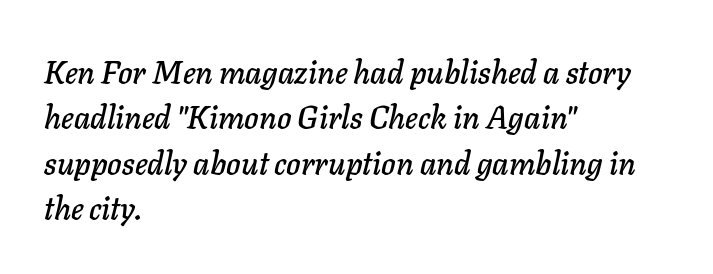
{"italic": "yes", "lean": "right", "slant_degrees": 11, "width": "normal", "stroke_contrast": "low", "x_height": "medium", "monospaced": "no", "underline": "no", "align": "left", "line_spacing": "normal", "line_spacing_ratio": 1.46, "letter_spacing": "normal", "letter_spacing_em": 0.0, "glyph_px": 31}
